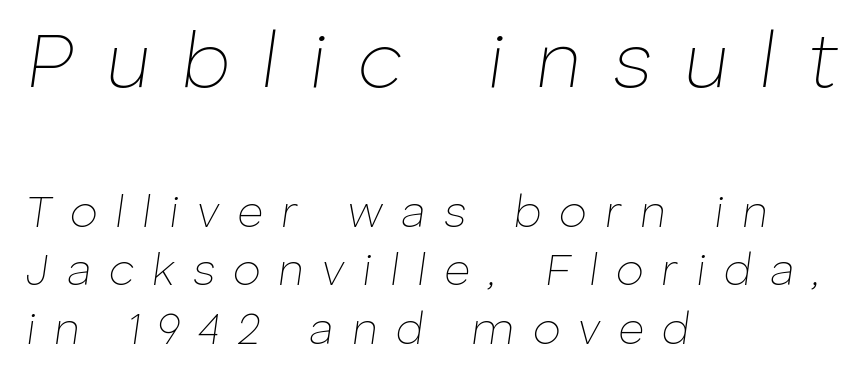
The image shows 79 px thin type, italic (leaning right); set left-aligned, normal line spacing (1.3x), unusually wide letter spacing (+0.4 em), not underlined; the first (top) block is 1.76x larger; low stroke contrast and a medium x-height.
